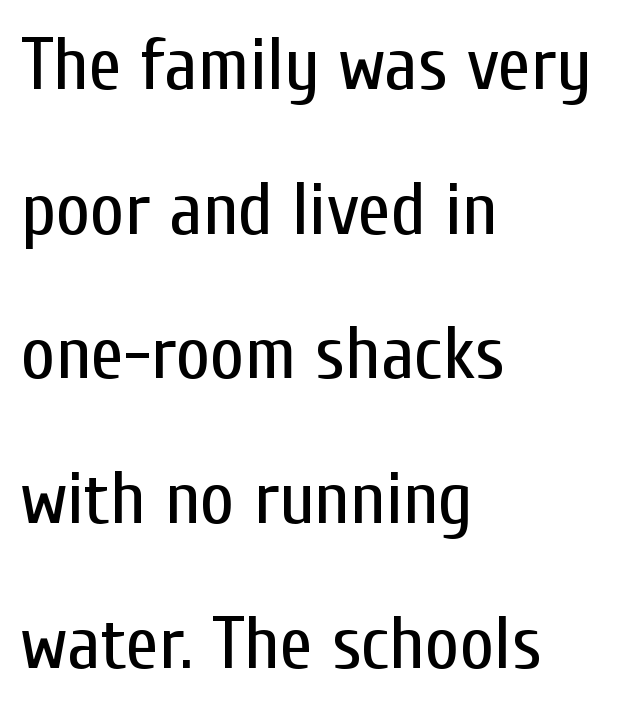
{"serif": "no", "italic": "no", "bold": "no", "weight": "regular", "width": "condensed", "stroke_contrast": "low", "x_height": "medium", "monospaced": "no", "underline": "no", "align": "left", "line_spacing": "loose", "line_spacing_ratio": 1.93, "letter_spacing": "normal", "letter_spacing_em": 0.0, "glyph_px": 75}
